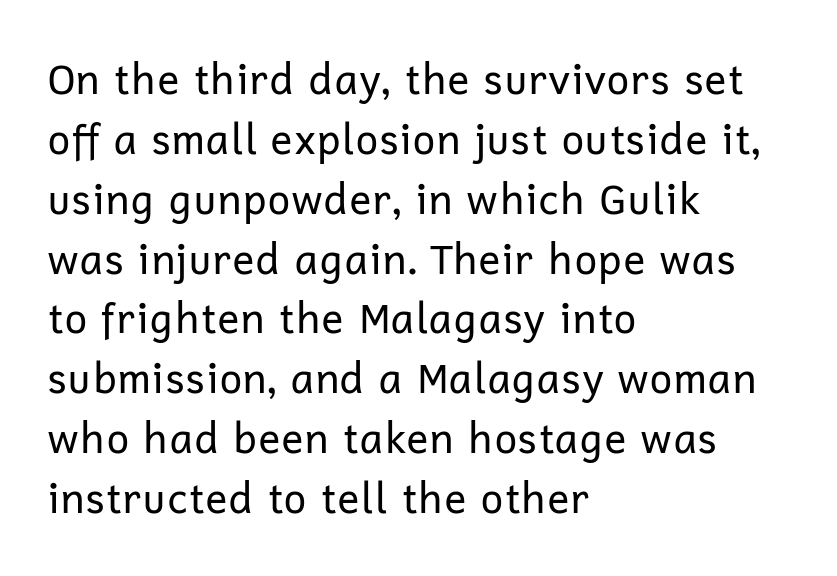
The image shows 41 px regular-weight sans-serif type, upright; set left-aligned, normal line spacing (1.46x), normal letter spacing, not underlined; low stroke contrast and a medium x-height.
